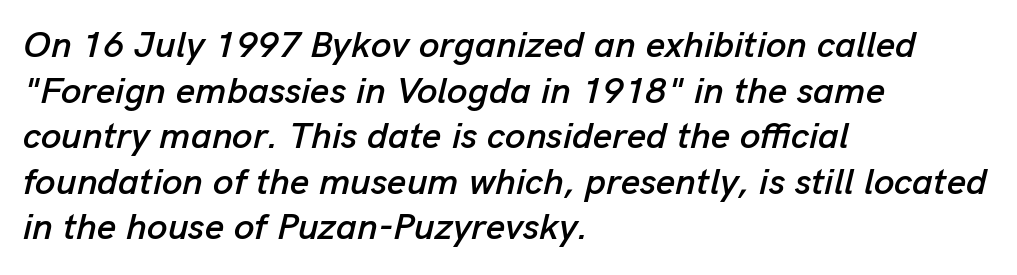
Q: Is the text italic (slanted)? A: Yes, it leans right by about 13 degrees.
Q: Is the text underlined? A: No.
Q: How is the paragraph aligned? A: Left-aligned.
Q: Is the spacing between letters normal or unusually wide? A: Normal.
Q: Width (condensed, normal, or wide)? A: Normal.
Q: Stroke contrast? A: Low.
Q: x-height? A: Medium.
Q: Monospaced? A: No.
